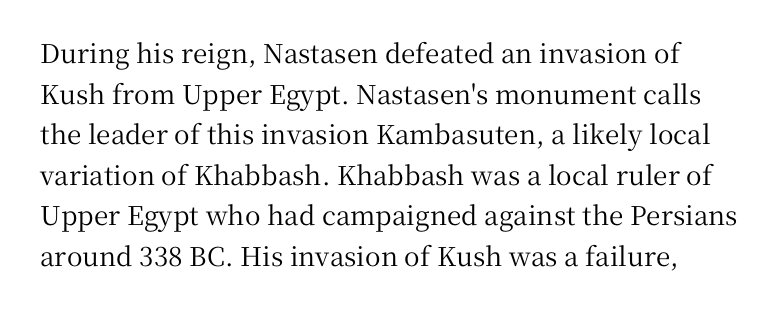
The image shows 26 px text type, upright; set normal line spacing (1.56x), normal letter spacing, not underlined.
